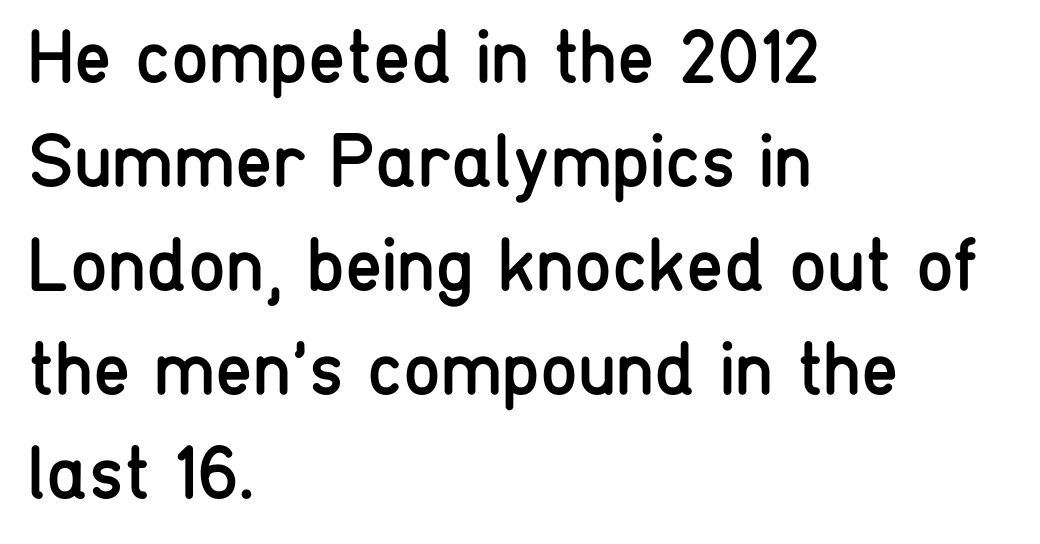
Q: Is the text bold? A: No.
Q: Is the text italic (slanted)? A: No, it is upright.
Q: Is the typeface a serif or a sans-serif typeface? A: Sans-serif.
Q: Is the text underlined? A: No.
Q: How is the paragraph aligned? A: Left-aligned.
Q: Is the spacing between letters normal or unusually wide? A: Normal.
Q: Is the spacing between lines tight, normal or loose? A: Normal.
Q: Width (condensed, normal, or wide)? A: Condensed.
Q: Stroke contrast? A: Low.
Q: x-height? A: Medium.
Q: Monospaced? A: No.
